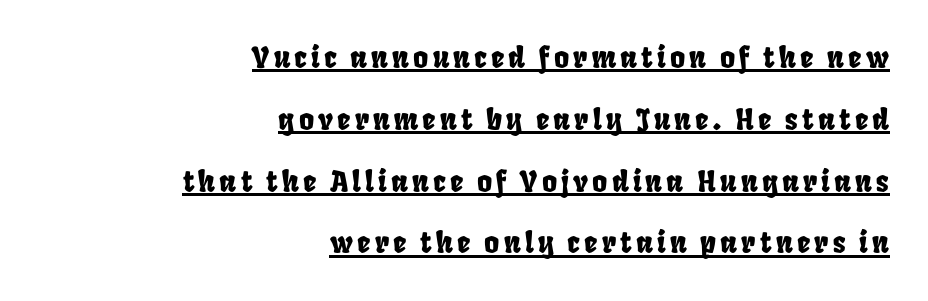
Character widths vary here, with narrow letters taking less room than wide ones. Airy leading. The rendered words wear a rule along their underside. Right-aligned paragraph, ragged on the left.
